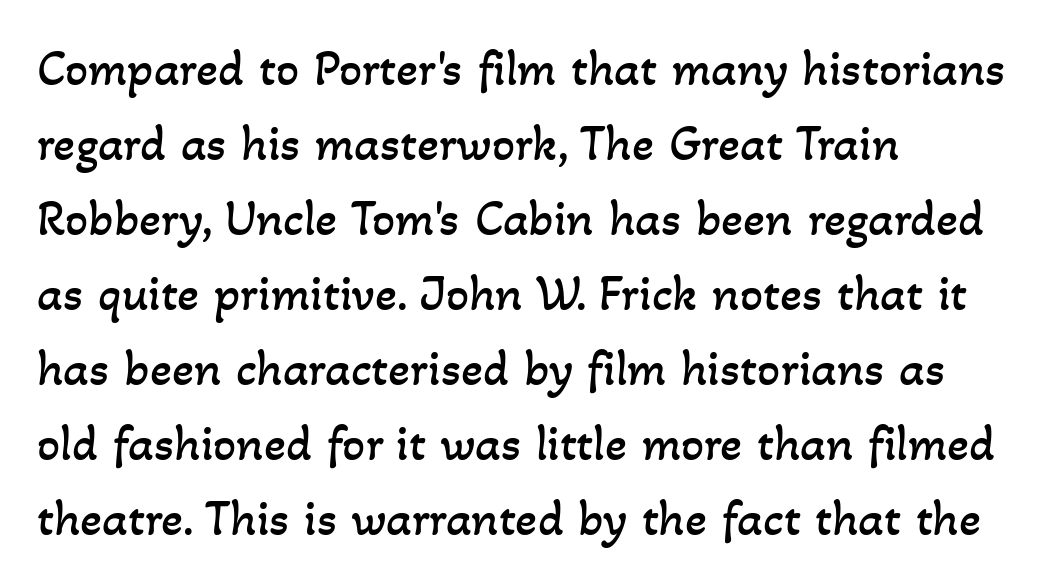
The image shows 51 px regular-weight type; set left-aligned, normal line spacing (1.47x), normal letter spacing, not underlined; low stroke contrast and a small x-height.
